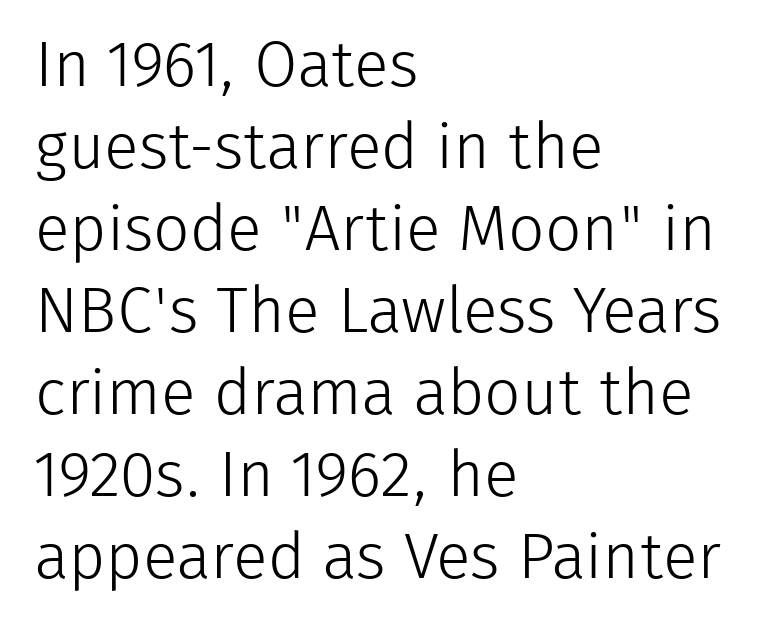
The image shows 64 px light sans-serif type, upright; set left-aligned, normal line spacing (1.28x), normal letter spacing, not underlined; low stroke contrast and a medium x-height.
